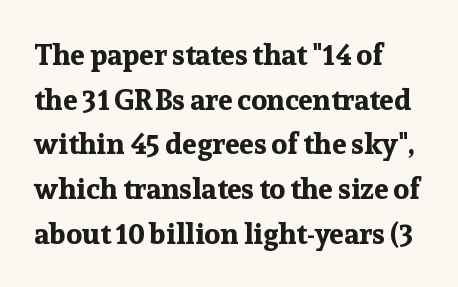
The image shows 29 px bold serif type, upright; set left-aligned, normal line spacing (1.54x), normal letter spacing, not underlined; low stroke contrast and a medium x-height.
